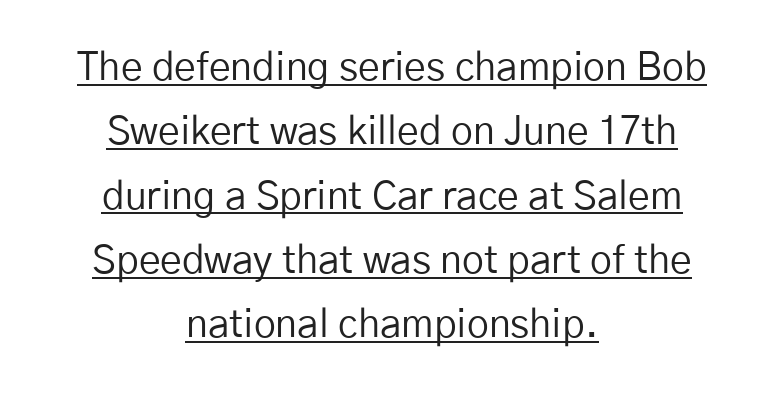
The image shows 39 px regular-weight sans-serif type, upright; set centered, normal line spacing (1.65x), normal letter spacing, underlined; low stroke contrast and a medium x-height.
